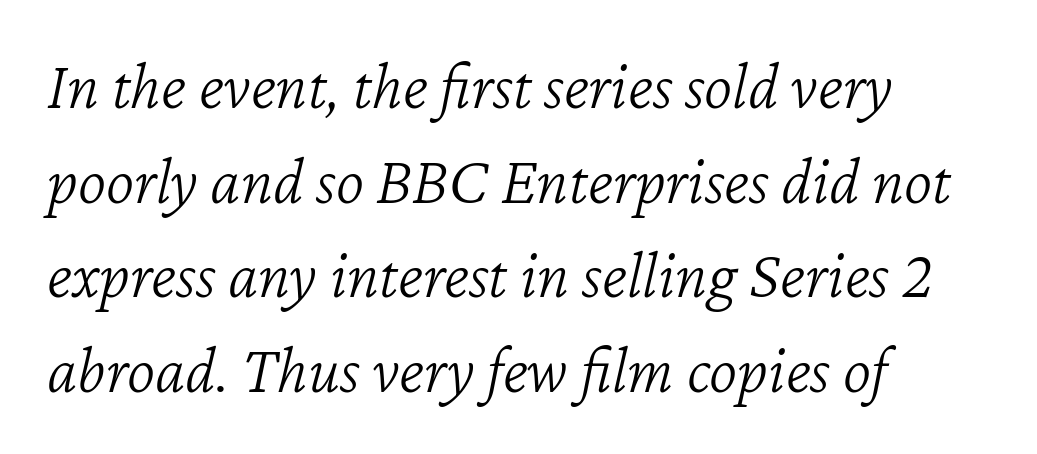
Nobody touched the tracking dial on this one. The passage shown is typed in a proportional face where columns would drift. Designer's note — italics engaged. This sample is left-justified, so line endings fall wherever the words run out. Whoever set this chose a conventional vertical rhythm.
